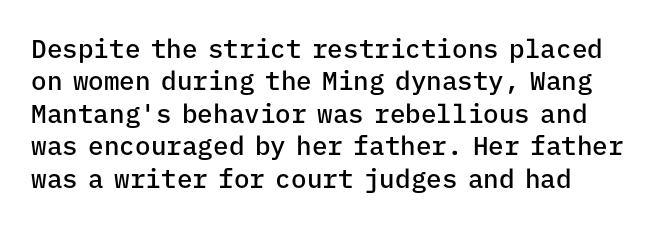
{"italic": "no", "bold": "semi", "underline": "no", "line_spacing": "normal", "line_spacing_ratio": 1.25, "letter_spacing": "normal", "letter_spacing_em": 0.0, "glyph_px": 26}
